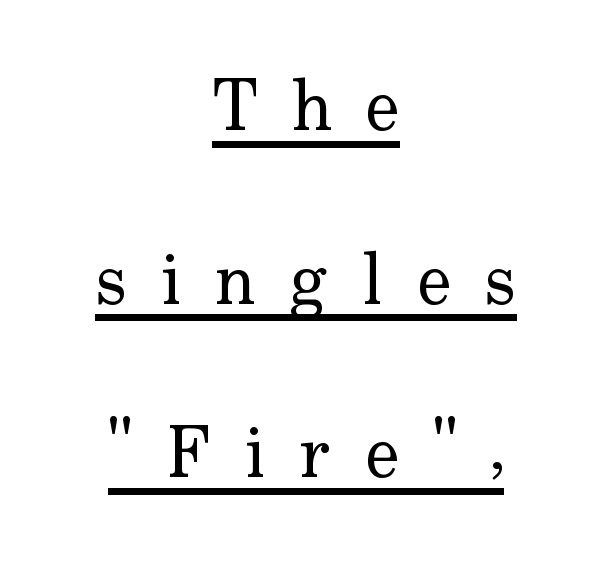
Check where the strokes stop: tiny serifs finish them off. The rendering uses natural spacing where letterforms have individual widths. Honestly, the underline is the first thing you notice here. Vertical spacing — loose. This is roman type, the default non-slanted kind.
